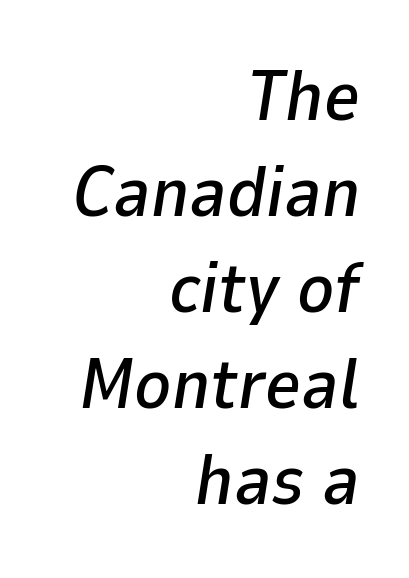
Q: Is the text italic (slanted)? A: Yes, it leans right by about 9 degrees.
Q: Is the text underlined? A: No.
Q: How is the paragraph aligned? A: Right-aligned.
Q: Is the spacing between letters normal or unusually wide? A: Normal.
Q: Is the spacing between lines tight, normal or loose? A: Normal.
Q: Width (condensed, normal, or wide)? A: Normal.
Q: Stroke contrast? A: Low.
Q: x-height? A: Medium.
Q: Monospaced? A: No.
